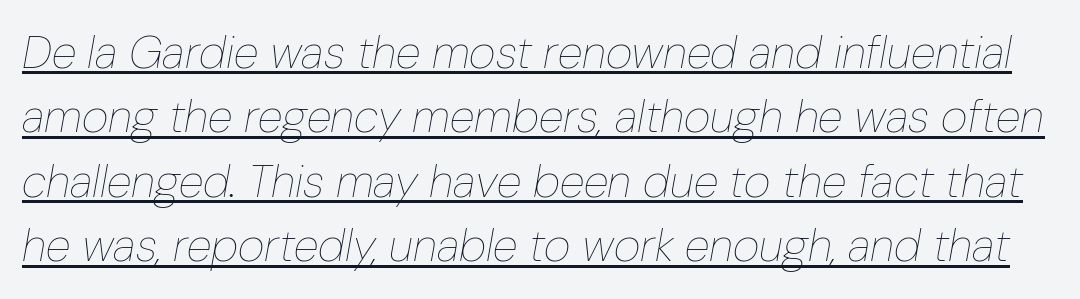
Q: Is the text bold? A: No.
Q: Is the text italic (slanted)? A: Yes, it leans right by about 10 degrees.
Q: Is the text underlined? A: Yes.
Q: Is the spacing between letters normal or unusually wide? A: Normal.
Q: Is the spacing between lines tight, normal or loose? A: Normal.
Q: Width (condensed, normal, or wide)? A: Condensed.
Q: Stroke contrast? A: Low.
Q: x-height? A: Medium.
Q: Monospaced? A: No.
